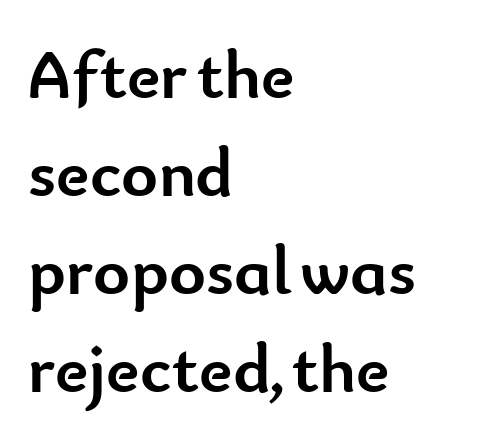
The image shows 70 px semibold sans-serif type, upright; set left-aligned, normal line spacing (1.4x), normal letter spacing, not underlined; low stroke contrast and a small x-height.
